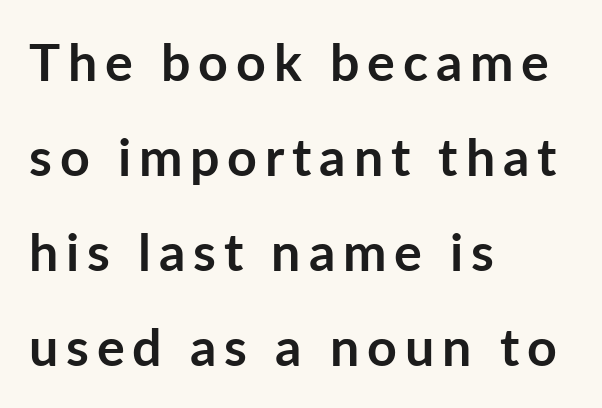
A classic flush-left, rag-right setting is used for this passage. Heft: maximum for text — a bold. A typesetter would call this proportional, since set widths differ per character. To sum up the face: it is a sans, with no serifs. The font's upright variant was chosen for this text.
